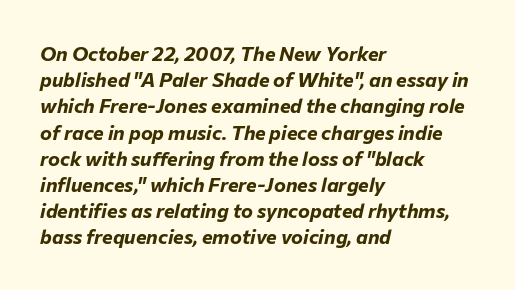
Q: Is the text bold? A: Yes.
Q: Is the text italic (slanted)? A: Yes, it leans right by about 12 degrees.
Q: Is the text underlined? A: No.
Q: How is the paragraph aligned? A: Left-aligned.
Q: Is the spacing between letters normal or unusually wide? A: Normal.
Q: Is the spacing between lines tight, normal or loose? A: Normal.
